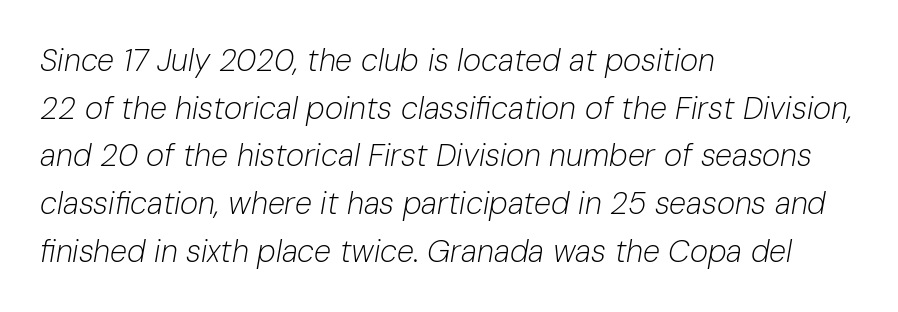
The image shows 31 px light type, italic (leaning right); set left-aligned, normal line spacing (1.54x), normal letter spacing, not underlined; low stroke contrast and a medium x-height.
